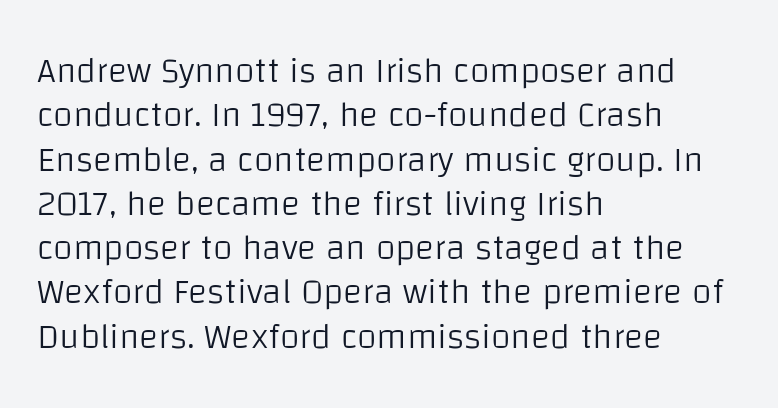
{"serif": "no", "italic": "no", "bold": "no", "weight": "light", "width": "normal", "stroke_contrast": "low", "x_height": "large", "monospaced": "no", "underline": "no", "align": "left", "line_spacing_ratio": 1.23, "letter_spacing": "normal", "letter_spacing_em": 0.0, "glyph_px": 36}
